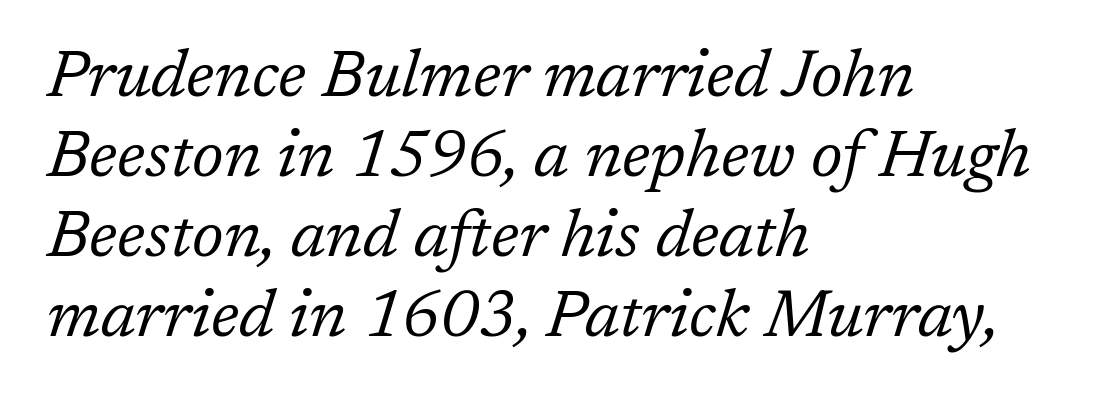
The rendering keeps characters at their native spacing. Emphasis-style slanted type is in use. Check under the words: just untouched page. Font category for this specimen: serif. Do the characters align in a grid? No, the font is proportional. These glyphs show unthickened strokes, regular width or finer.
